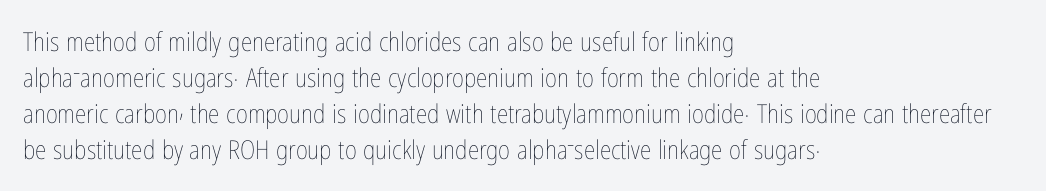
Q: Is the text bold? A: No.
Q: Is the text italic (slanted)? A: No, it is upright.
Q: Is the text underlined? A: No.
Q: How is the paragraph aligned? A: Left-aligned.
Q: Is the spacing between letters normal or unusually wide? A: Normal.
Q: Is the spacing between lines tight, normal or loose? A: Normal.
